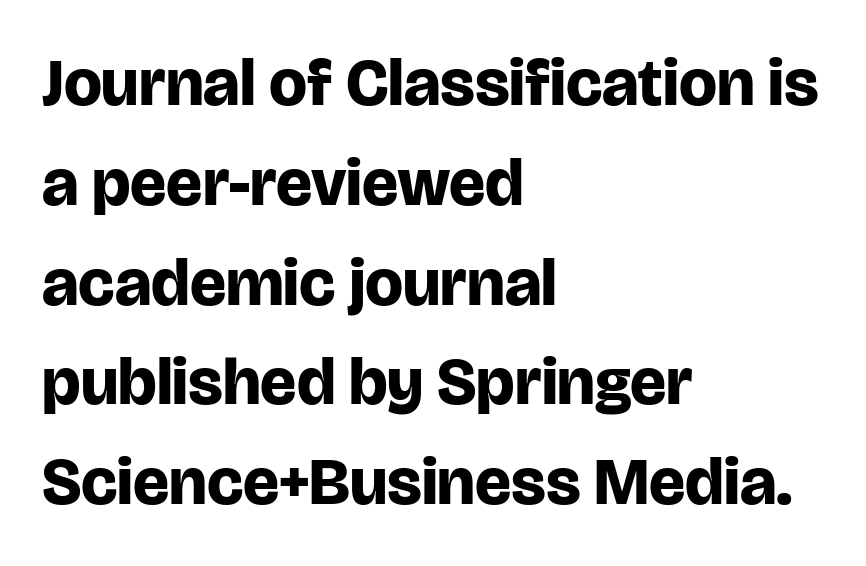
Q: Is the text bold? A: Yes.
Q: Is the text italic (slanted)? A: No, it is upright.
Q: Is the typeface a serif or a sans-serif typeface? A: Sans-serif.
Q: Is the text underlined? A: No.
Q: How is the paragraph aligned? A: Left-aligned.
Q: Is the spacing between letters normal or unusually wide? A: Normal.
Q: Is the spacing between lines tight, normal or loose? A: Normal.
Q: Width (condensed, normal, or wide)? A: Normal.
Q: Stroke contrast? A: Low.
Q: x-height? A: Large.
Q: Monospaced? A: No.
